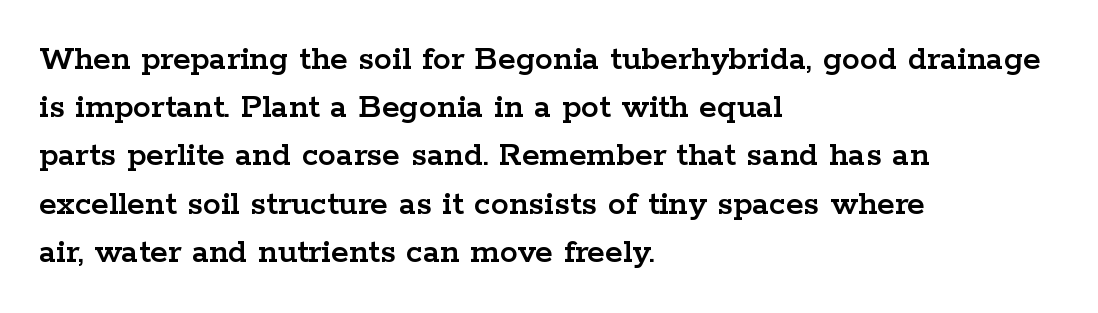
The image shows 36 px wide serif type, upright; set left-aligned, normal line spacing (1.34x), normal letter spacing, not underlined; low stroke contrast and a medium x-height.
